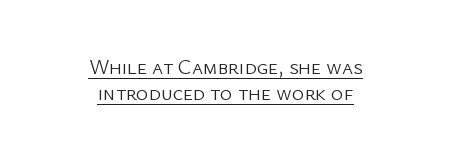
Line starts and ends both wander, symmetrically. The tracking reads as untouched default to a designer's eye. Notice how a bar underscores the lettering throughout. The cut favours lightness, reaching ordinary text weight at its darkest. Rendered with straight, roman letterforms.
